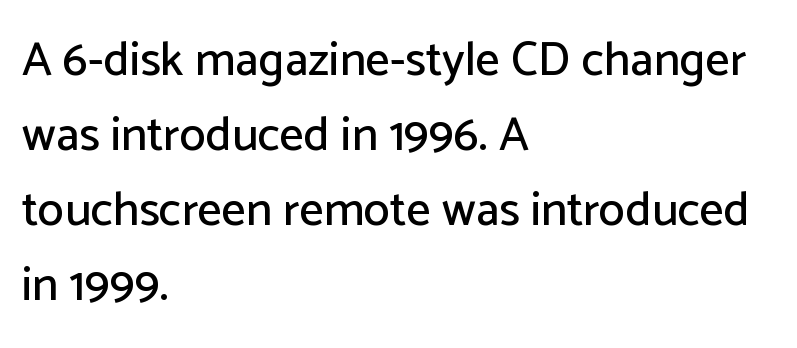
No italicization has been applied; the sample stays upright. This sample is left-justified, so line endings fall wherever the words run out. Leading matches the norm, producing a regular column. Tracking value appears to be zero — textbook default spacing.
